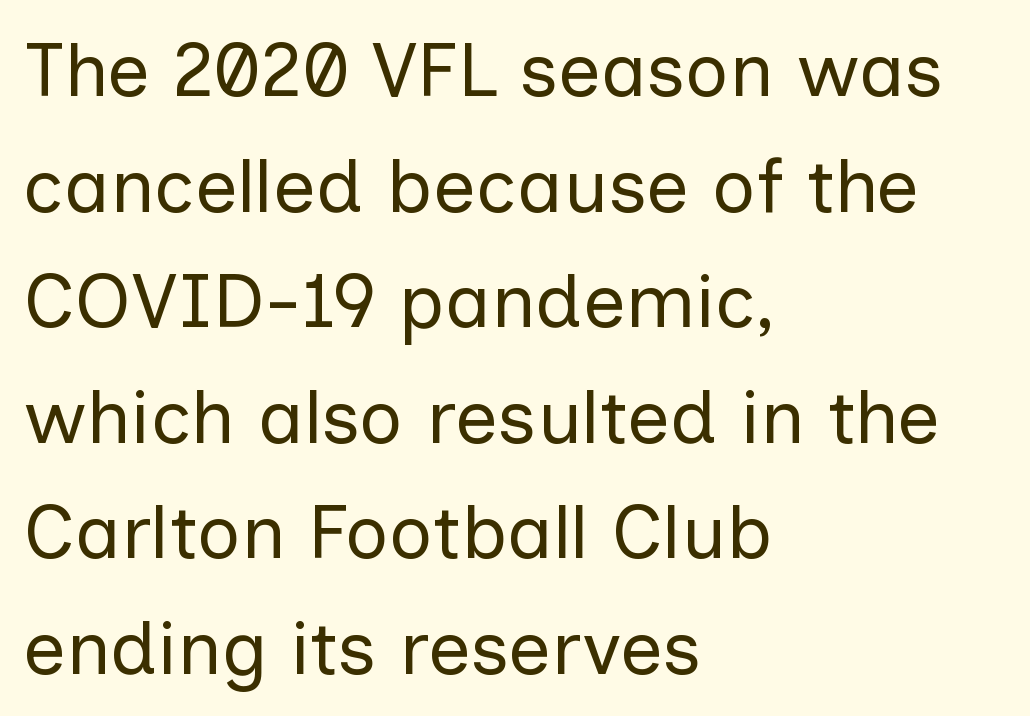
Q: Is the text bold? A: No.
Q: Is the text italic (slanted)? A: No, it is upright.
Q: Is the typeface a serif or a sans-serif typeface? A: Sans-serif.
Q: Is the text underlined? A: No.
Q: How is the paragraph aligned? A: Left-aligned.
Q: Is the spacing between letters normal or unusually wide? A: Normal.
Q: Is the spacing between lines tight, normal or loose? A: Normal.
Q: Width (condensed, normal, or wide)? A: Normal.
Q: Stroke contrast? A: Low.
Q: x-height? A: Medium.
Q: Monospaced? A: No.
